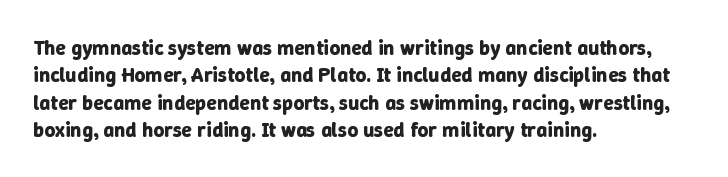
{"italic": "no", "bold": "yes", "underline": "no", "align": "left", "line_spacing": "normal", "line_spacing_ratio": 1.3, "letter_spacing": "normal", "letter_spacing_em": 0.0, "glyph_px": 21}
